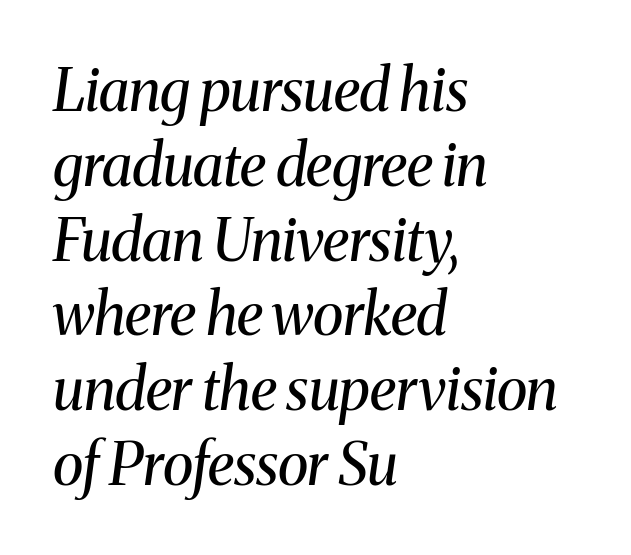
Is the type heavy? It reads as light-to-regular instead. The rendering applies a slant to the glyphs. Unlike a clean sans, this face finishes its strokes with serifs. Plain, unruled lines of type. Layout note: lines flush left. The rows are spaced the way most documents space them.
